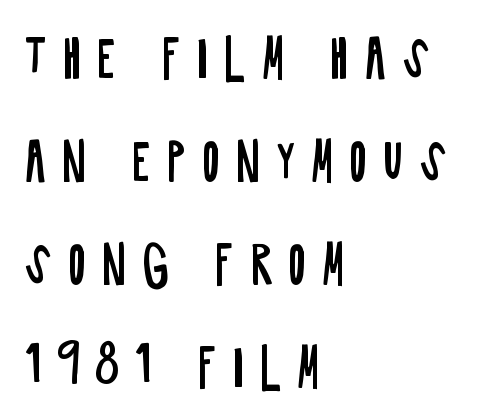
{"serif": "no", "italic": "no", "bold": "no", "weight": "regular", "width": "condensed", "stroke_contrast": "low", "x_height": "large", "monospaced": "no", "underline": "no", "align": "left", "line_spacing": "loose", "line_spacing_ratio": 2.06, "letter_spacing": "wide", "letter_spacing_em": 0.31, "glyph_px": 50}
